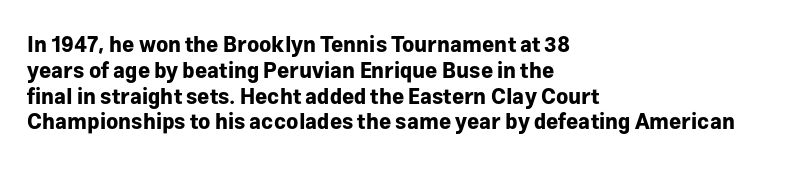
The letters stand upright; this is a roman face. Every row of glyphs begins at an identical x-position on the left. Between one letter and the next there's only the usual sliver of space. Caption: bold face, heavy strokes.
